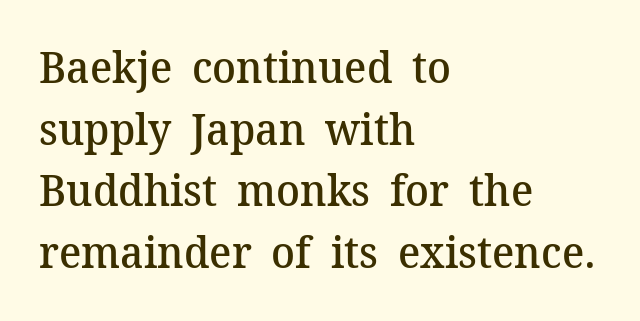
The image shows 44 px semibold serif type, upright; set left-aligned, normal line spacing (1.4x), normal letter spacing, not underlined; medium stroke contrast and a medium x-height.
